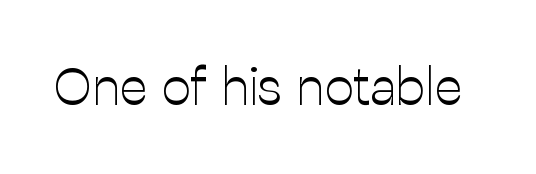
A bare baseline throughout the passage. No heavy texture on the line: the type isn't bold. The axis of the letterforms is exactly vertical. Is this a sans? Yes — the strokes have no serifs.
